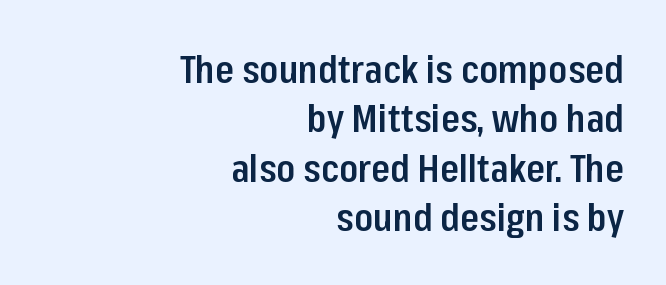
Q: Is the text bold? A: Semi-bold.
Q: Is the text italic (slanted)? A: No, it is upright.
Q: Is the typeface a serif or a sans-serif typeface? A: Sans-serif.
Q: Is the text underlined? A: No.
Q: How is the paragraph aligned? A: Right-aligned.
Q: Is the spacing between letters normal or unusually wide? A: Normal.
Q: Is the spacing between lines tight, normal or loose? A: Normal.
Q: Width (condensed, normal, or wide)? A: Condensed.
Q: Stroke contrast? A: Low.
Q: x-height? A: Medium.
Q: Monospaced? A: No.
